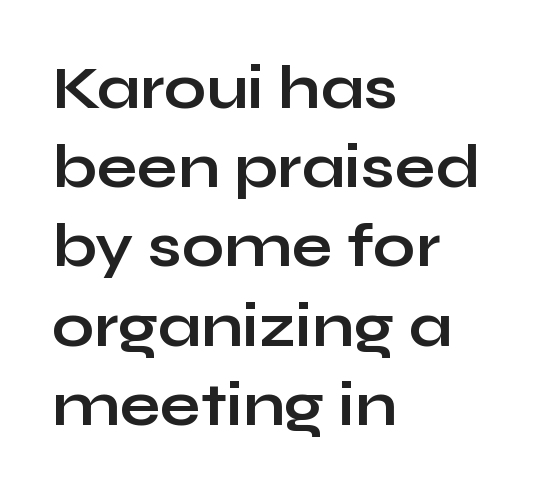
{"serif": "no", "italic": "no", "bold": "yes", "weight": "bold", "width": "wide", "stroke_contrast": "low", "x_height": "medium", "monospaced": "no", "underline": "no", "align": "left", "line_spacing": "normal", "line_spacing_ratio": 1.32, "letter_spacing": "normal", "letter_spacing_em": 0.0, "glyph_px": 60}
